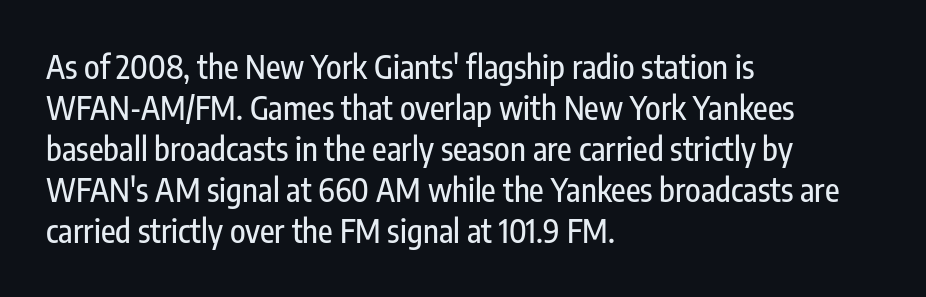
Q: Is the text italic (slanted)? A: No, it is upright.
Q: Is the typeface a serif or a sans-serif typeface? A: Sans-serif.
Q: Is the text underlined? A: No.
Q: How is the paragraph aligned? A: Left-aligned.
Q: Is the spacing between letters normal or unusually wide? A: Normal.
Q: Is the spacing between lines tight, normal or loose? A: Normal.
Q: Width (condensed, normal, or wide)? A: Condensed.
Q: Stroke contrast? A: Low.
Q: x-height? A: Medium.
Q: Monospaced? A: No.
